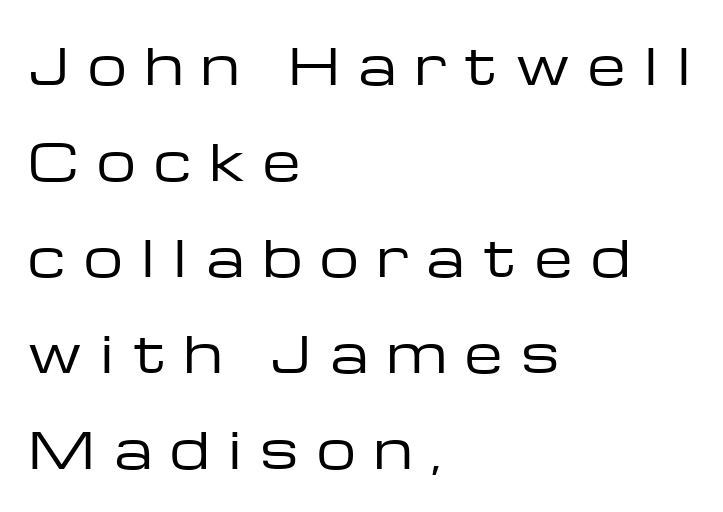
{"serif": "no", "italic": "no", "bold": "no", "weight": "regular", "width": "wide", "stroke_contrast": "low", "x_height": "medium", "monospaced": "no", "underline": "no", "align": "left", "line_spacing": "loose", "line_spacing_ratio": 1.96, "letter_spacing": "wide", "letter_spacing_em": 0.38, "glyph_px": 49}
